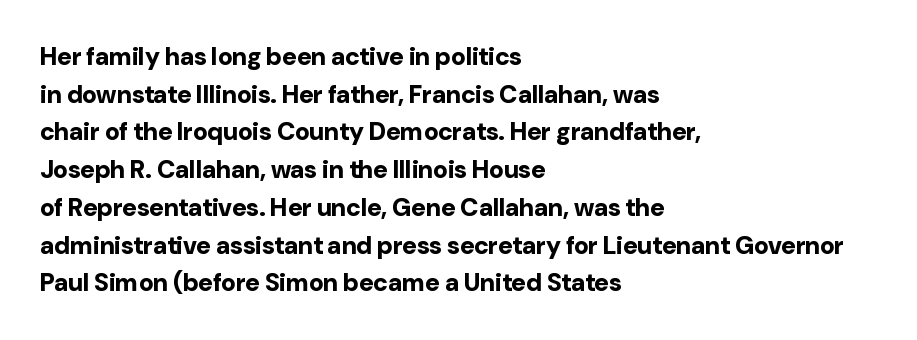
The image shows 25 px bold type, upright; set left-aligned, normal line spacing (1.51x), normal letter spacing, not underlined.
